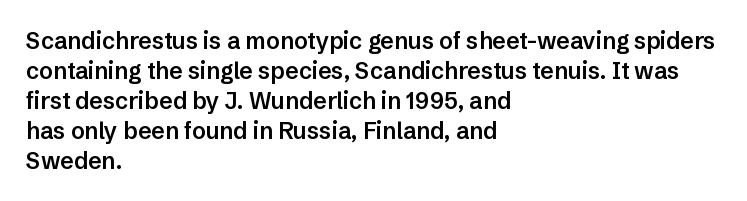
The image shows 23 px text type, upright; set left-aligned, normal line spacing (1.3x), normal letter spacing, not underlined.
